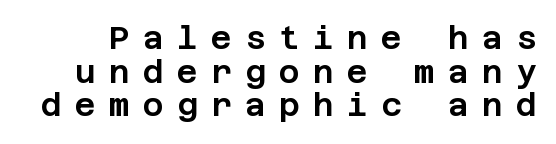
The image shows 32 px sans-serif type, upright; set tight line spacing (1.05x), unusually wide letter spacing (+0.41 em), not underlined; low stroke contrast and a large x-height.
